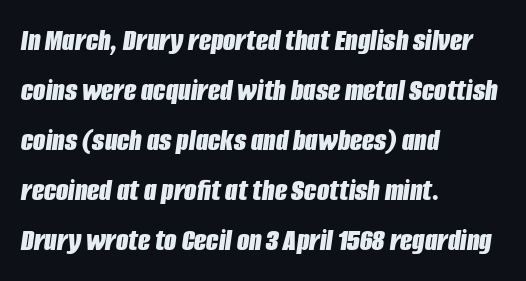
Q: Is the text bold? A: Yes.
Q: Is the text italic (slanted)? A: Yes, it leans right by about 8 degrees.
Q: Is the text underlined? A: No.
Q: How is the paragraph aligned? A: Left-aligned.
Q: Is the spacing between letters normal or unusually wide? A: Normal.
Q: Is the spacing between lines tight, normal or loose? A: Normal.
Q: Width (condensed, normal, or wide)? A: Condensed.
Q: Stroke contrast? A: Low.
Q: x-height? A: Large.
Q: Monospaced? A: No.
